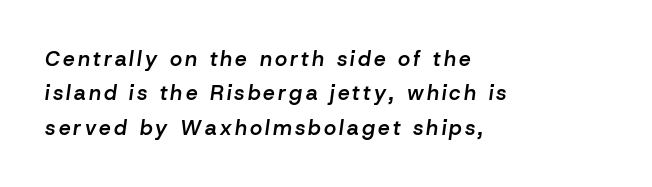
The image shows 21 px text type, italic (leaning right); set left-aligned, normal line spacing (1.64x), not underlined.
